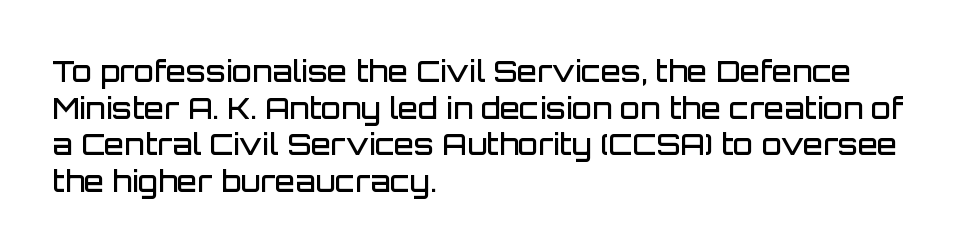
{"serif": "no", "italic": "no", "bold": "semi", "weight": "semibold", "width": "normal", "stroke_contrast": "low", "x_height": "large", "monospaced": "no", "underline": "no", "align": "left", "line_spacing": "normal", "line_spacing_ratio": 1.26, "letter_spacing": "normal", "letter_spacing_em": 0.0, "glyph_px": 29}
